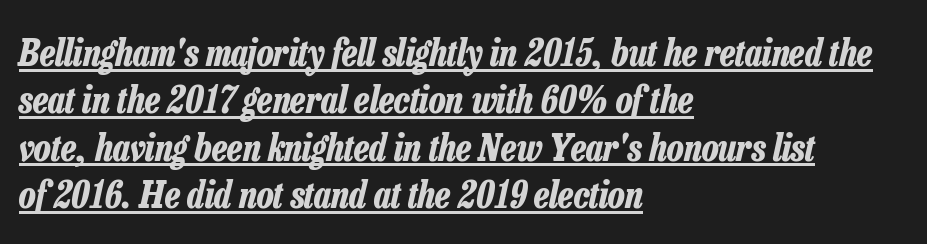
The image shows 37 px bold, condensed type, italic (leaning right); set left-aligned, normal line spacing (1.28x), normal letter spacing, underlined; low stroke contrast and a medium x-height.
